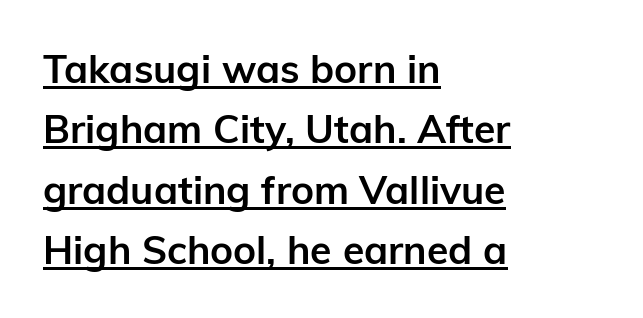
Bold? Absolutely — the strokes are thick and heavy. The face used here is proportionally spaced, like ordinary book or web type. Looks like someone drew a line under every word here. Italic: no, the glyphs are upright roman. Regarding leading, the lines here are spaced in the standard way. Line beginnings align vertically; line endings do not.
